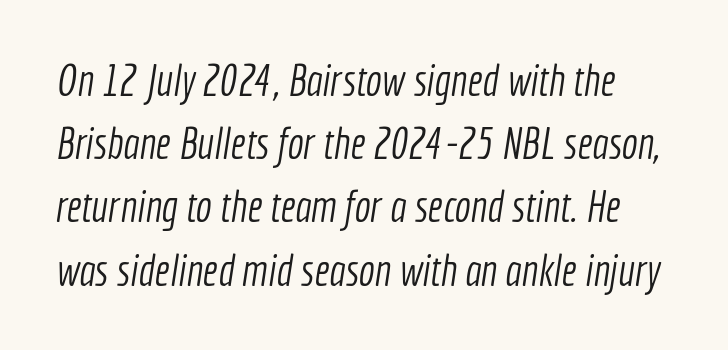
Words appear dense and cohesive because spacing is normal. Weight: regular or lighter. The space beneath each line is pristine and unruled. Do the characters align in a grid? No, the font is proportional. A sans-serif font was chosen for this passage. Whoever set this chose a conventional vertical rhythm.
